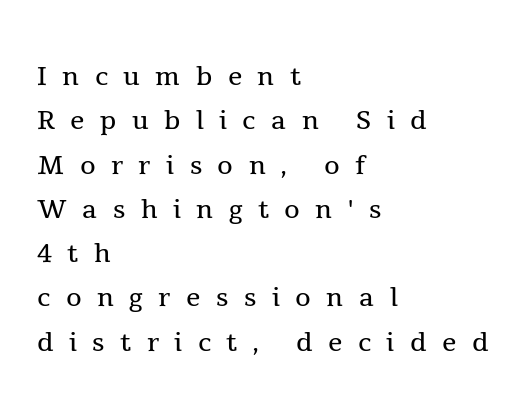
{"serif": "yes", "italic": "no", "bold": "no", "weight": "regular", "width": "normal", "x_height": "medium", "monospaced": "no", "underline": "no", "align": "left", "line_spacing_ratio": 1.23, "letter_spacing": "wide", "letter_spacing_em": 0.43, "glyph_px": 36}
